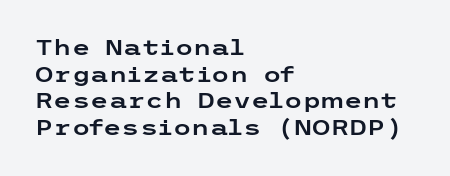
Successive baselines arrive at the customary interval. The space directly below the letters is spotless. The face used here is rendered with its standard letterfit. The rendering anchors every line to the left-hand side.
